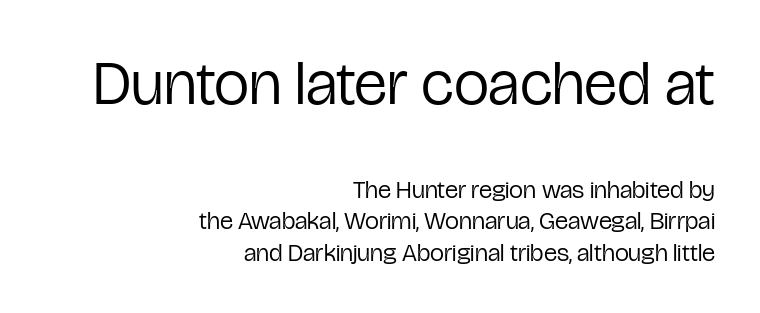
The image shows 63 px regular-weight, condensed sans-serif type, upright; set right-aligned, normal line spacing (1.25x), normal letter spacing, not underlined; the first (top) block is 2.52x larger; low stroke contrast and a medium x-height.
